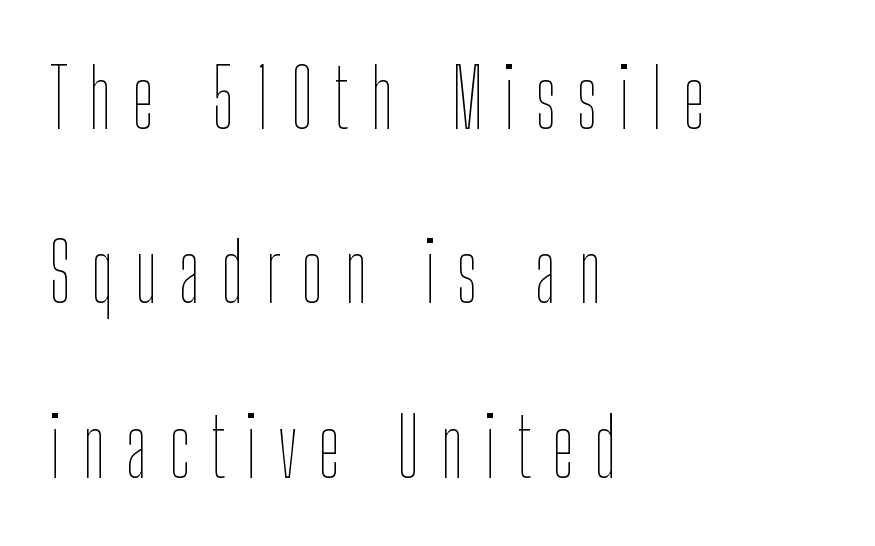
Q: Is the text bold? A: No.
Q: Is the text italic (slanted)? A: No, it is upright.
Q: Is the text underlined? A: No.
Q: How is the paragraph aligned? A: Left-aligned.
Q: Is the spacing between letters normal or unusually wide? A: Unusually wide.
Q: Is the spacing between lines tight, normal or loose? A: Loose.
Q: Width (condensed, normal, or wide)? A: Condensed.
Q: Stroke contrast? A: Low.
Q: x-height? A: Medium.
Q: Monospaced? A: No.
